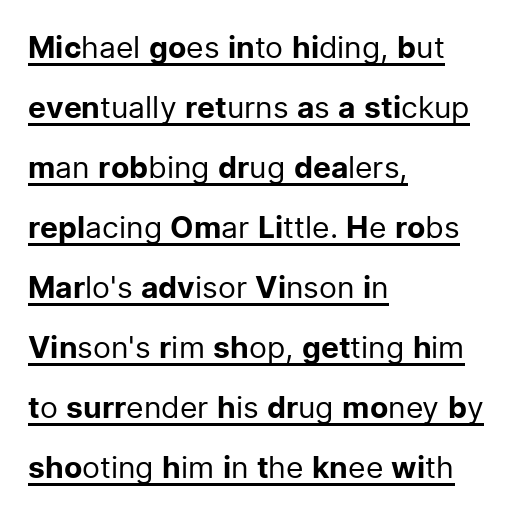
Horizontally, the lines are justified to the leading edge only. Is there much room between lines? Yes — plenty of vertical air separates them. Tracking value appears to be zero — textbook default spacing. Glance below the letters and you will spot a drawn line.
